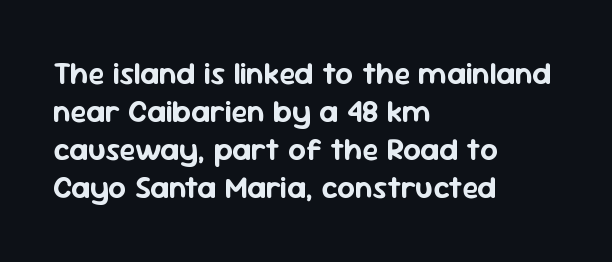
{"serif": "no", "italic": "no", "width": "normal", "stroke_contrast": "low", "x_height": "medium", "monospaced": "no", "underline": "no", "align": "left", "line_spacing_ratio": 1.23, "letter_spacing": "normal", "letter_spacing_em": 0.0, "glyph_px": 31}
